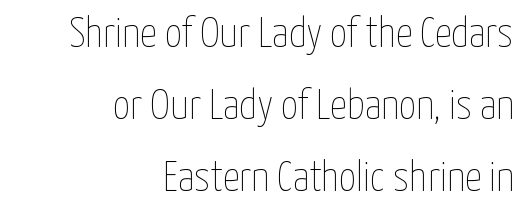
The image shows 42 px thin, condensed type, upright; set right-aligned, line spacing 1.72x, normal letter spacing, not underlined; low stroke contrast and a medium x-height.
